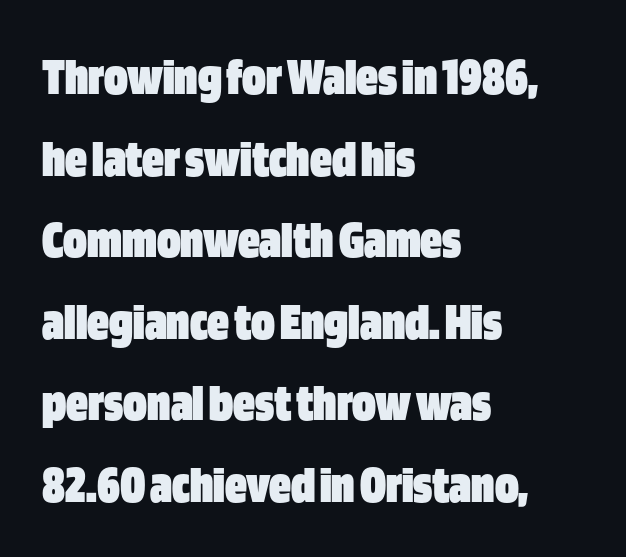
Q: Is the text bold? A: Yes.
Q: Is the text italic (slanted)? A: No, it is upright.
Q: Is the typeface a serif or a sans-serif typeface? A: Sans-serif.
Q: Is the text underlined? A: No.
Q: How is the paragraph aligned? A: Left-aligned.
Q: Is the spacing between letters normal or unusually wide? A: Normal.
Q: Is the spacing between lines tight, normal or loose? A: Normal.
Q: Width (condensed, normal, or wide)? A: Condensed.
Q: Stroke contrast? A: Low.
Q: x-height? A: Large.
Q: Monospaced? A: No.
